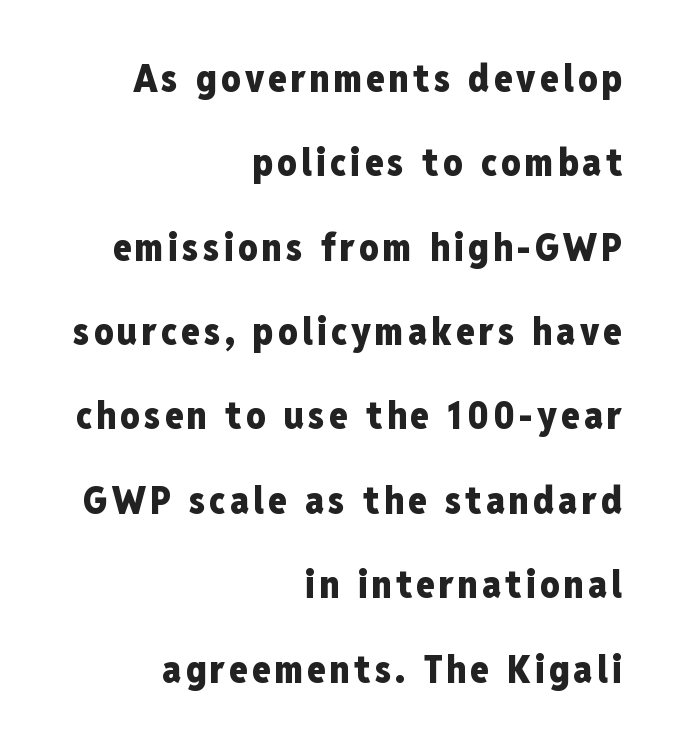
{"serif": "no", "italic": "no", "bold": "yes", "weight": "heavy", "width": "condensed", "stroke_contrast": "low", "x_height": "medium", "monospaced": "no", "underline": "no", "align": "right", "line_spacing": "loose", "line_spacing_ratio": 2.22, "glyph_px": 38}
